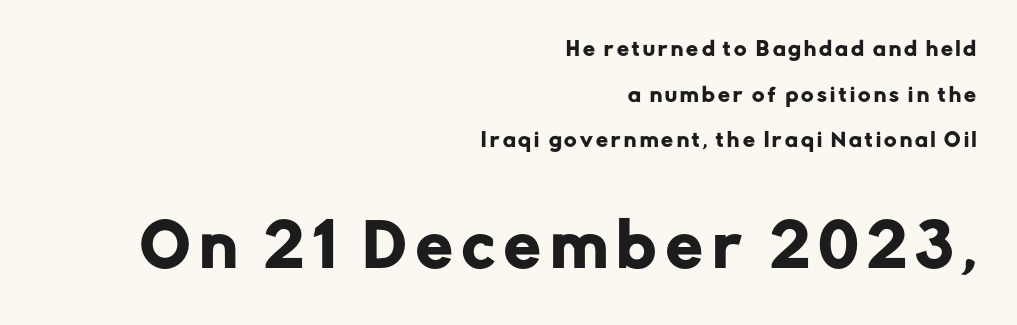
Q: Is the text italic (slanted)? A: No, it is upright.
Q: Is the typeface a serif or a sans-serif typeface? A: Sans-serif.
Q: Is the text underlined? A: No.
Q: How is the paragraph aligned? A: Right-aligned.
Q: Is the spacing between lines tight, normal or loose? A: Loose.
Q: Which block of text is set in a larger size, the first (top) or the second (bottom)? A: The second (bottom) one.
Q: Width (condensed, normal, or wide)? A: Normal.
Q: Stroke contrast? A: Low.
Q: x-height? A: Medium.
Q: Monospaced? A: No.
